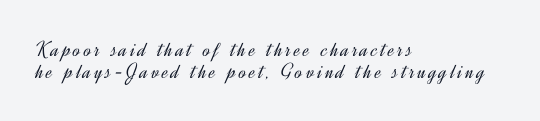
{"bold": "no", "underline": "no", "align": "left", "line_spacing": "tight", "line_spacing_ratio": 1.0, "glyph_px": 22}
